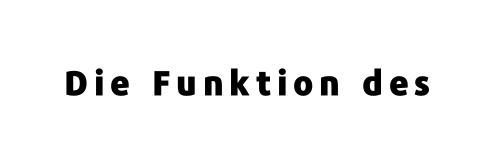
The image shows 34 px heavy sans-serif type, upright; set not underlined; low stroke contrast and a medium x-height.
